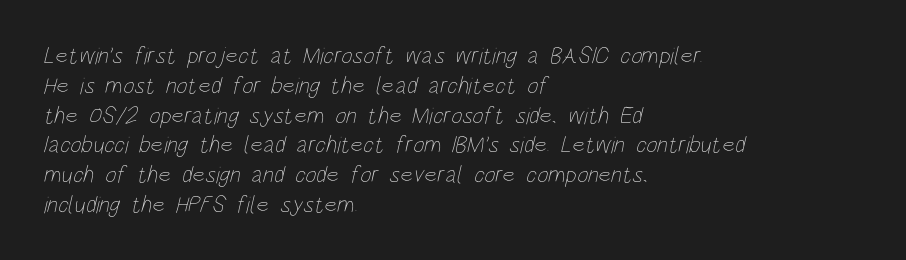
{"bold": "no", "underline": "no", "align": "left", "line_spacing_ratio": 1.24, "letter_spacing": "normal", "letter_spacing_em": 0.0, "glyph_px": 24}
